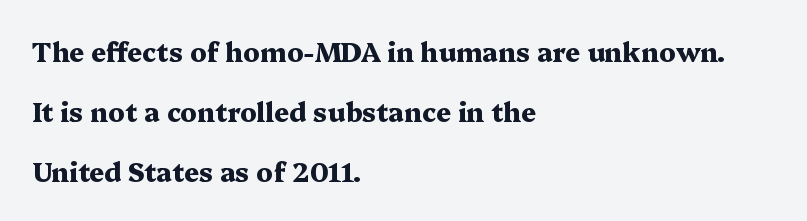
Q: Is the text bold? A: Yes.
Q: Is the text italic (slanted)? A: No, it is upright.
Q: Is the text underlined? A: No.
Q: How is the paragraph aligned? A: Left-aligned.
Q: Is the spacing between letters normal or unusually wide? A: Normal.
Q: Is the spacing between lines tight, normal or loose? A: Loose.
